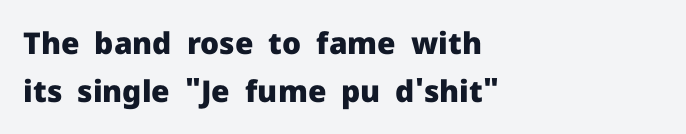
Standard letterfit; no display-style spreading of the glyphs. Every character sits straight up, as roman type does. Students, this is bold: see how much ink each stroke carries. The compositor pushed each line to the left boundary. These lines are rendered in a variable-pitch font. Decoration check: the copy has no underline.
